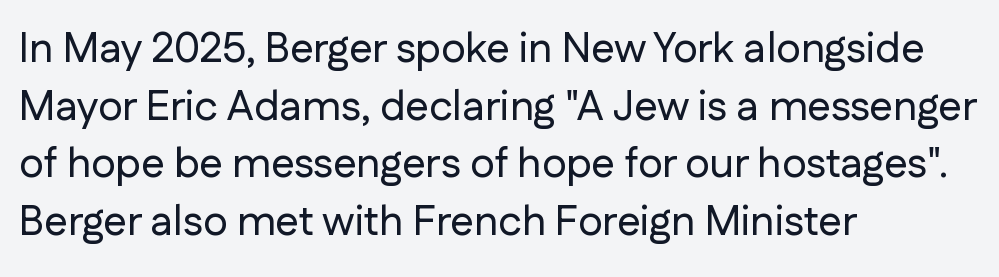
The image shows 42 px sans-serif type, upright; set left-aligned, normal line spacing (1.37x), normal letter spacing, not underlined; low stroke contrast and a medium x-height.
